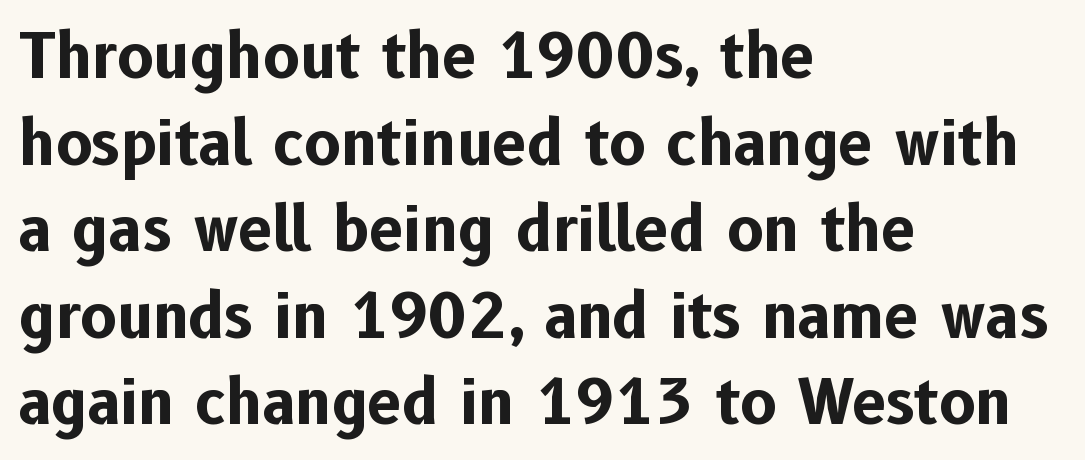
Leftover space on each line is placed entirely after the last word. I'd call this a sans setting — the letters go barefoot. The lines sit at an ordinary, default distance from one another. Italic? Not at all — the glyphs are vertical. The rendering uses natural spacing where letterforms have individual widths. The characters look thick and weighty, a clear bold.
